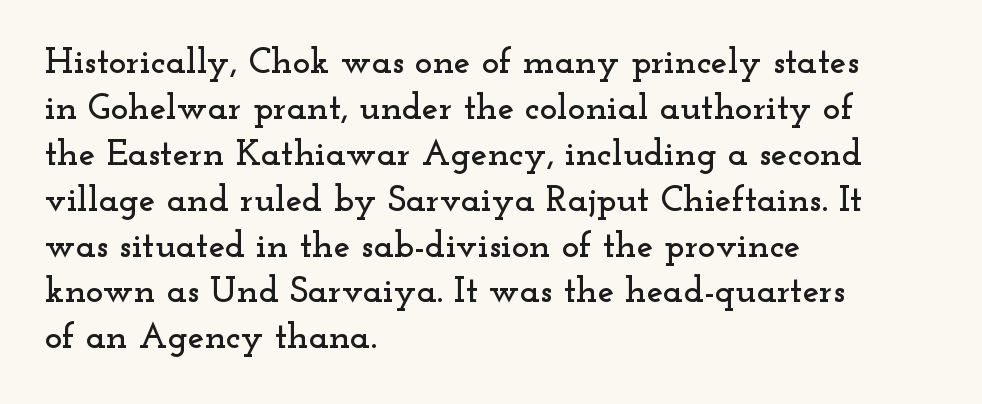
{"serif": "yes", "italic": "no", "width": "wide", "stroke_contrast": "low", "x_height": "small", "monospaced": "no", "underline": "no", "align": "left", "line_spacing_ratio": 1.24, "letter_spacing": "normal", "letter_spacing_em": 0.0, "glyph_px": 37}
